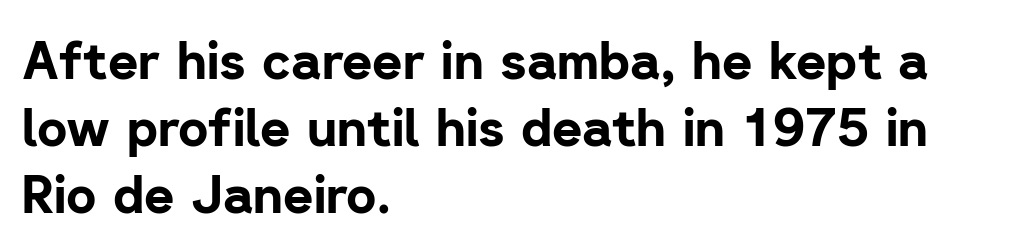
{"serif": "no", "italic": "no", "bold": "yes", "weight": "bold", "width": "normal", "stroke_contrast": "low", "x_height": "medium", "monospaced": "no", "underline": "no", "align": "left", "line_spacing": "normal", "line_spacing_ratio": 1.29, "letter_spacing": "normal", "letter_spacing_em": 0.0, "glyph_px": 52}
